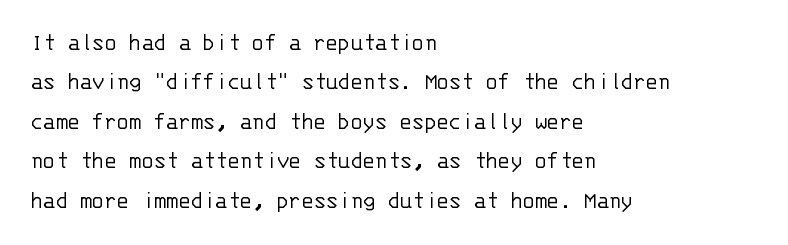
{"italic": "no", "bold": "no", "underline": "no", "align": "left", "line_spacing": "normal", "line_spacing_ratio": 1.58, "letter_spacing": "normal", "letter_spacing_em": 0.0, "glyph_px": 25}
